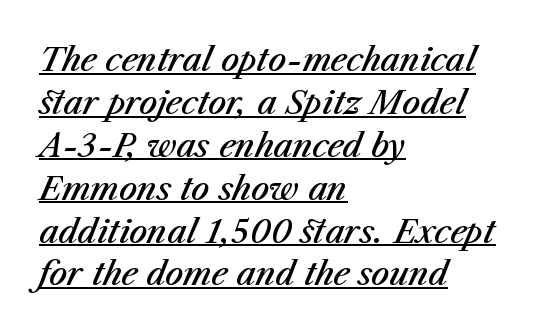
{"italic": "yes", "lean": "right", "slant_degrees": 23, "bold": "semi", "weight": "semibold", "width": "normal", "stroke_contrast": "medium", "x_height": "medium", "monospaced": "no", "underline": "yes", "align": "left", "line_spacing": "normal", "line_spacing_ratio": 1.34, "letter_spacing": "normal", "letter_spacing_em": 0.0, "glyph_px": 32}
